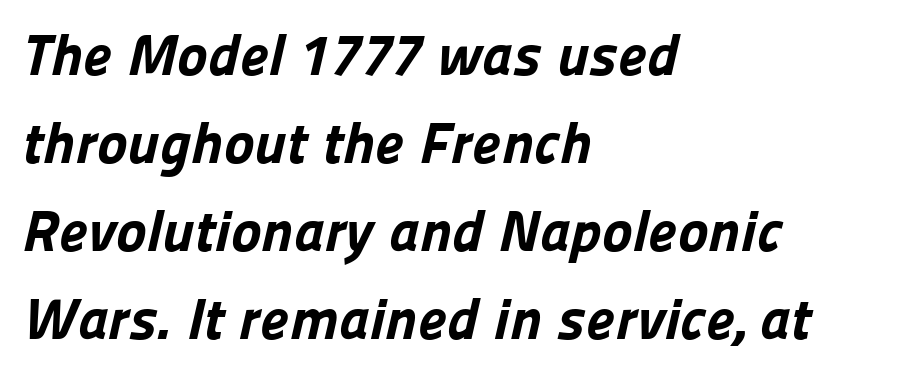
A classic flush-left, rag-right setting is used for this passage. The font family rendered here belongs to the sans-serif group. Spacing verdict: proportional, widths tailored to each character. This is heavy type, rendered in bold. Has an underline been added? It has not.
